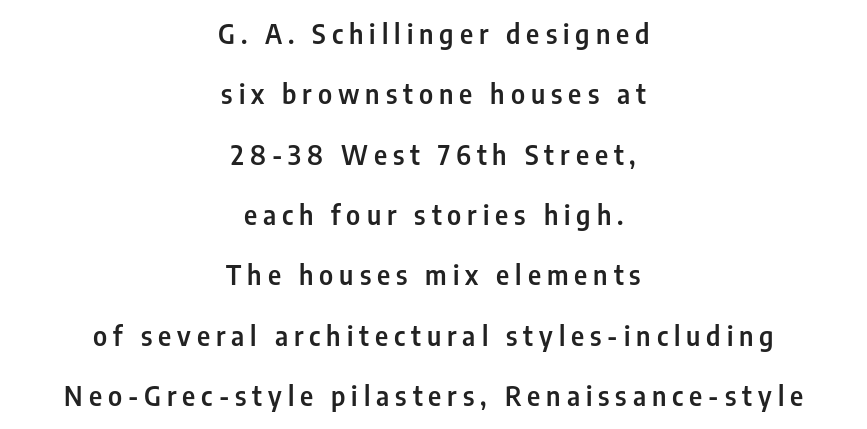
{"italic": "no", "underline": "no", "align": "center", "line_spacing": "loose", "line_spacing_ratio": 2.32, "letter_spacing": "wide", "letter_spacing_em": 0.23, "glyph_px": 26}
